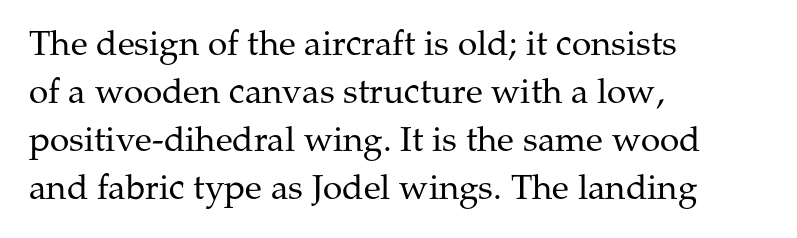
The image shows 35 px regular-weight serif type, upright; set left-aligned, normal line spacing (1.37x), normal letter spacing, not underlined; medium stroke contrast and a medium x-height.
